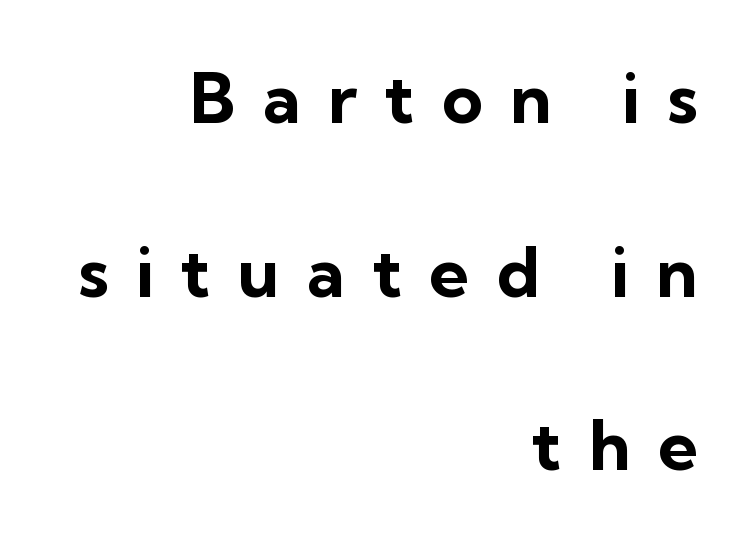
The image shows 70 px bold sans-serif type, upright; set right-aligned, loose line spacing (2.48x), unusually wide letter spacing (+0.39 em), not underlined; low stroke contrast and a medium x-height.
